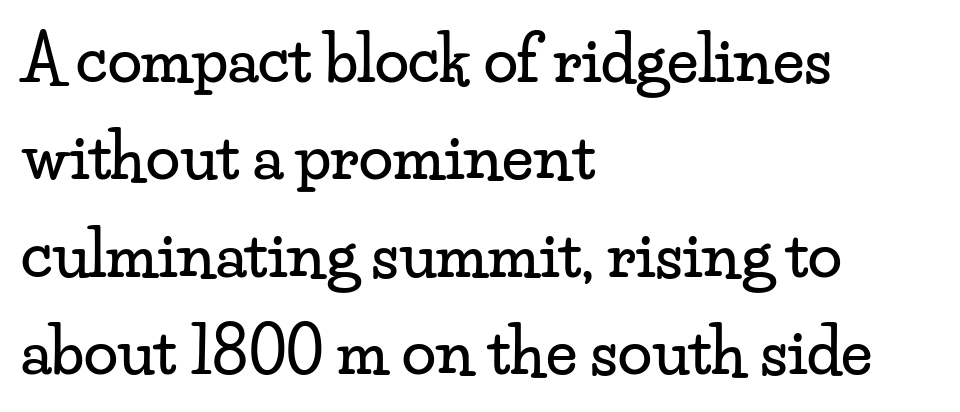
In terms of letterform style, serifs are clearly present. A clean baseline with only descenders dipping below it. A normal amount of white space separates one row of letters from the next. One-word summary of the alignment: left.
